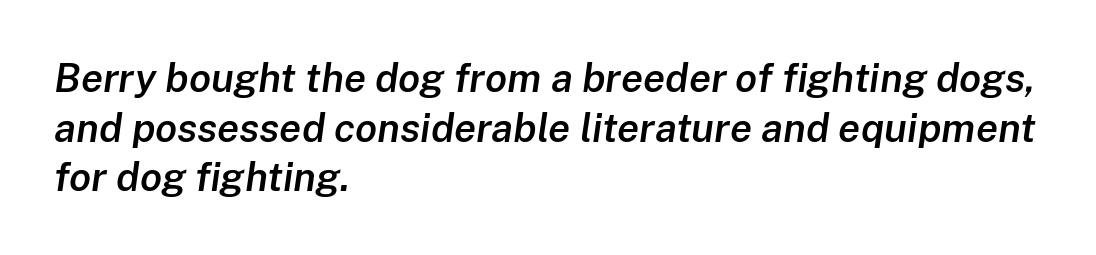
The image shows 40 px semibold type, italic (leaning right); set left-aligned, line spacing 1.24x, normal letter spacing, not underlined; low stroke contrast and a medium x-height.
